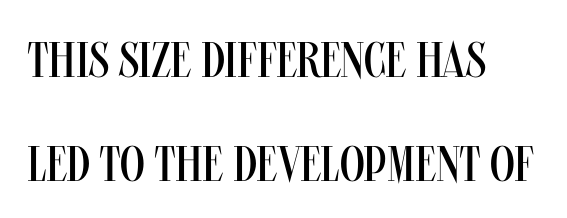
{"serif": "no", "italic": "no", "bold": "no", "weight": "regular", "width": "condensed", "stroke_contrast": "medium", "x_height": "large", "monospaced": "no", "underline": "no", "align": "left", "line_spacing": "loose", "line_spacing_ratio": 2.08, "letter_spacing": "normal", "letter_spacing_em": 0.0, "glyph_px": 50}
